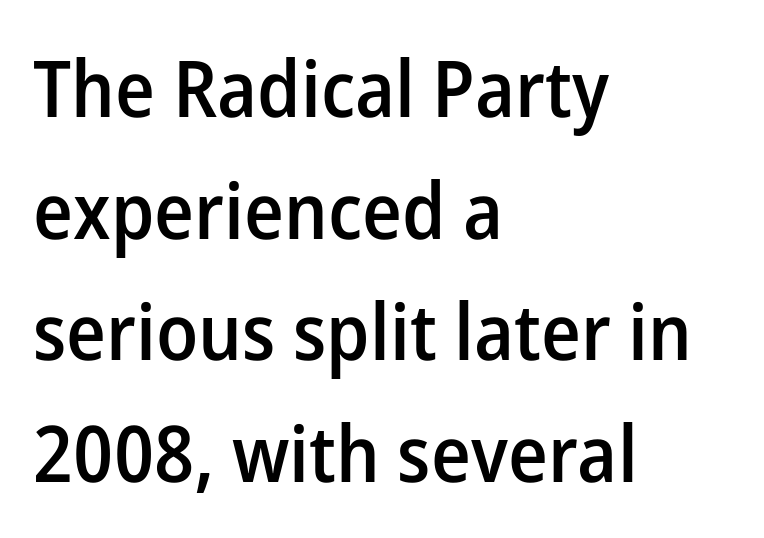
Q: Is the text bold? A: Semi-bold.
Q: Is the text italic (slanted)? A: No, it is upright.
Q: Is the typeface a serif or a sans-serif typeface? A: Sans-serif.
Q: Is the text underlined? A: No.
Q: How is the paragraph aligned? A: Left-aligned.
Q: Is the spacing between letters normal or unusually wide? A: Normal.
Q: Is the spacing between lines tight, normal or loose? A: Normal.
Q: Width (condensed, normal, or wide)? A: Normal.
Q: Stroke contrast? A: Low.
Q: x-height? A: Medium.
Q: Monospaced? A: No.
